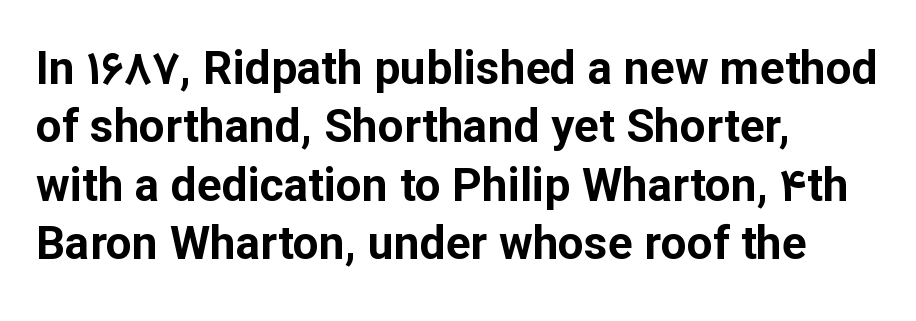
Think of a printed novel: that variable character pitch is what you see here. It's the straight-up-and-down kind of type. The designer left line spacing at the default. Left-aligned paragraph, ragged on the right. The letters are bold, with thick, heavy strokes. The font family rendered here belongs to the sans-serif group.
